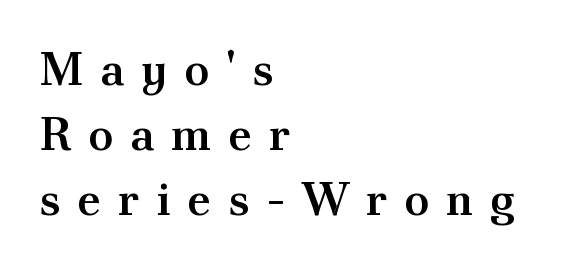
No italicization has been applied; the sample stays upright. Emphasis by weight is partial: semibold. Note the varied advance widths — an 'i' is clearly narrower than an 'm'. Line starts are locked; line ends wander.
